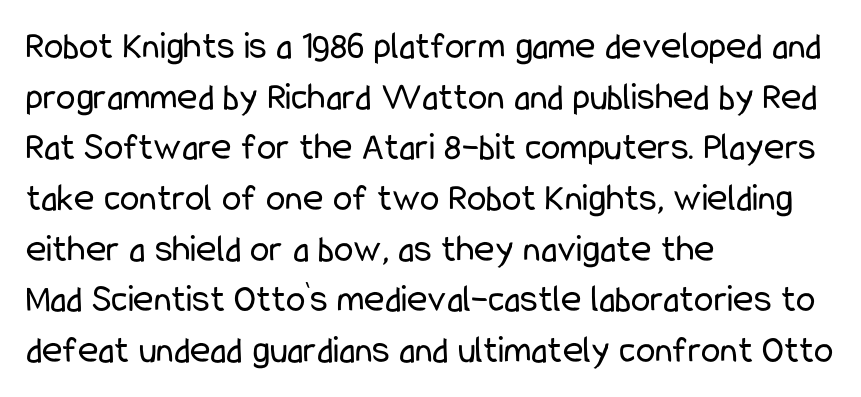
Notice how descenders clear the ascenders below comfortably — that's standard leading. Alignment: flush left. Rule under the text: the space is simply empty. Think of a printed novel: that variable character pitch is what you see here. Are there feet on the stems? There aren't — it's a sans.
